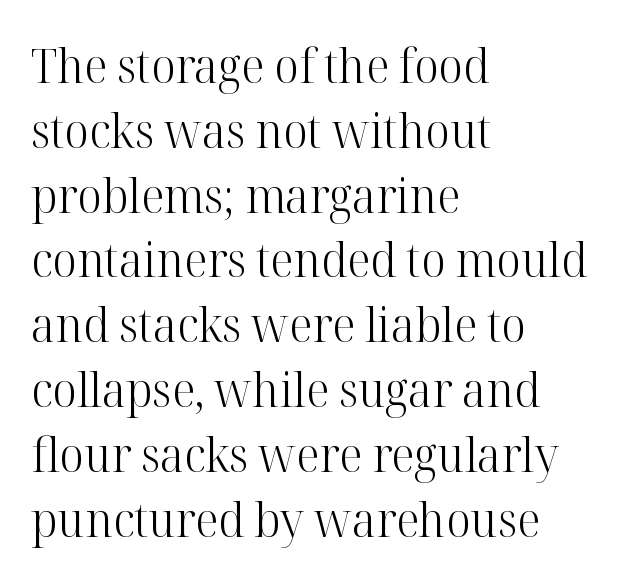
{"serif": "yes", "italic": "no", "bold": "no", "weight": "light", "width": "normal", "stroke_contrast": "high", "x_height": "medium", "monospaced": "no", "underline": "no", "align": "left", "line_spacing": "normal", "line_spacing_ratio": 1.35, "letter_spacing": "normal", "letter_spacing_em": 0.0, "glyph_px": 48}
